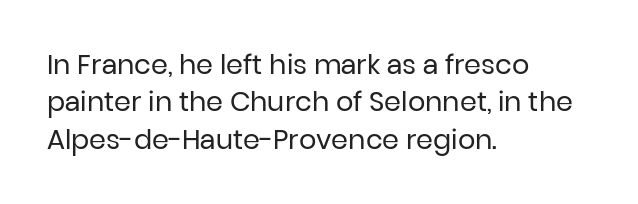
Interline gaps are of average width in this sample. Inter-character spacing is left at the font's built-in metrics. If you drew a line through each stem, it would be perfectly vertical. Words float on clear page, feet unadorned. Each line starts at the same left margin while the right side varies.
